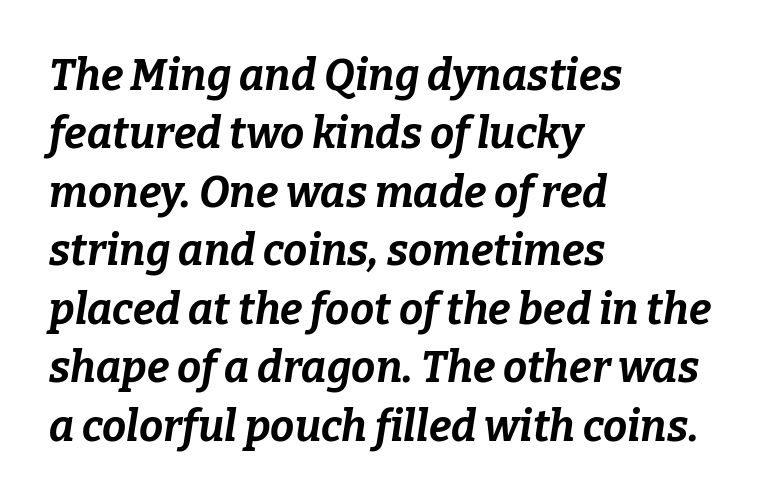
{"italic": "yes", "lean": "right", "slant_degrees": 9, "bold": "yes", "weight": "bold", "width": "normal", "stroke_contrast": "low", "x_height": "medium", "monospaced": "no", "underline": "no", "align": "left", "line_spacing": "normal", "line_spacing_ratio": 1.36, "letter_spacing": "normal", "letter_spacing_em": 0.0, "glyph_px": 43}
